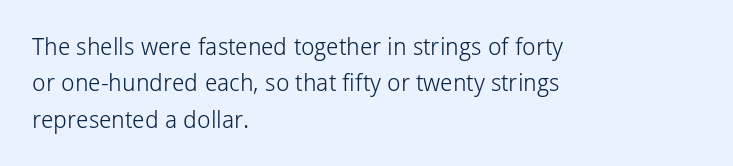
Q: Is the text bold? A: No.
Q: Is the text italic (slanted)? A: No, it is upright.
Q: Is the text underlined? A: No.
Q: How is the paragraph aligned? A: Left-aligned.
Q: Is the spacing between letters normal or unusually wide? A: Normal.
Q: Is the spacing between lines tight, normal or loose? A: Normal.
